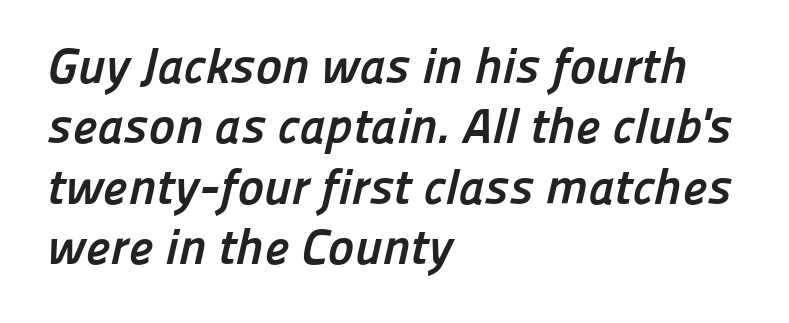
Q: Is the text bold? A: Yes.
Q: Is the typeface a serif or a sans-serif typeface? A: Sans-serif.
Q: Is the text underlined? A: No.
Q: How is the paragraph aligned? A: Left-aligned.
Q: Is the spacing between letters normal or unusually wide? A: Normal.
Q: Width (condensed, normal, or wide)? A: Normal.
Q: Stroke contrast? A: Low.
Q: x-height? A: Medium.
Q: Monospaced? A: No.
